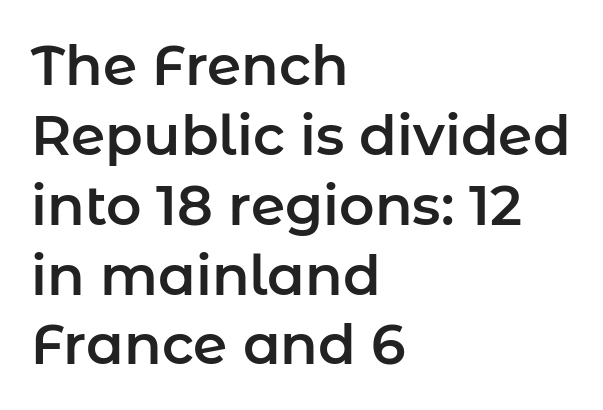
{"serif": "no", "italic": "no", "width": "normal", "stroke_contrast": "low", "x_height": "medium", "monospaced": "no", "underline": "no", "align": "left", "line_spacing": "normal", "line_spacing_ratio": 1.27, "letter_spacing": "normal", "letter_spacing_em": 0.0, "glyph_px": 55}
